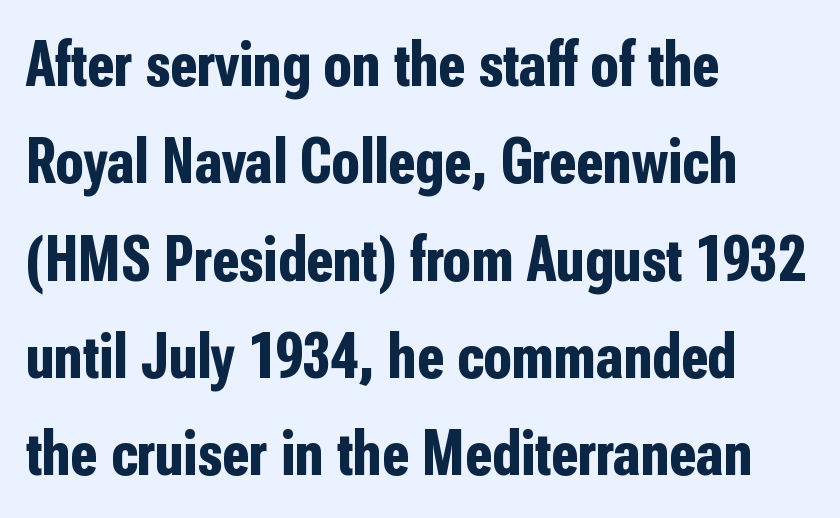
Q: Is the text bold? A: Yes.
Q: Is the text italic (slanted)? A: No, it is upright.
Q: Is the typeface a serif or a sans-serif typeface? A: Sans-serif.
Q: Is the text underlined? A: No.
Q: How is the paragraph aligned? A: Left-aligned.
Q: Is the spacing between letters normal or unusually wide? A: Normal.
Q: Is the spacing between lines tight, normal or loose? A: Normal.
Q: Width (condensed, normal, or wide)? A: Condensed.
Q: Stroke contrast? A: Low.
Q: x-height? A: Medium.
Q: Monospaced? A: No.
